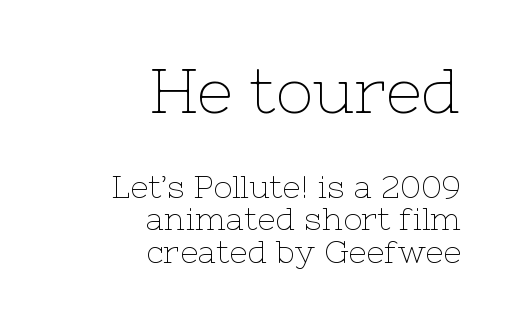
{"serif": "yes", "italic": "no", "bold": "no", "weight": "thin", "width": "normal", "stroke_contrast": "low", "x_height": "medium", "monospaced": "no", "underline": "no", "align": "right", "line_spacing": "tight", "line_spacing_ratio": 1.01, "letter_spacing": "normal", "letter_spacing_em": 0.0, "larger_block": "first", "size_ratio": 1.97, "glyph_px": 63}
